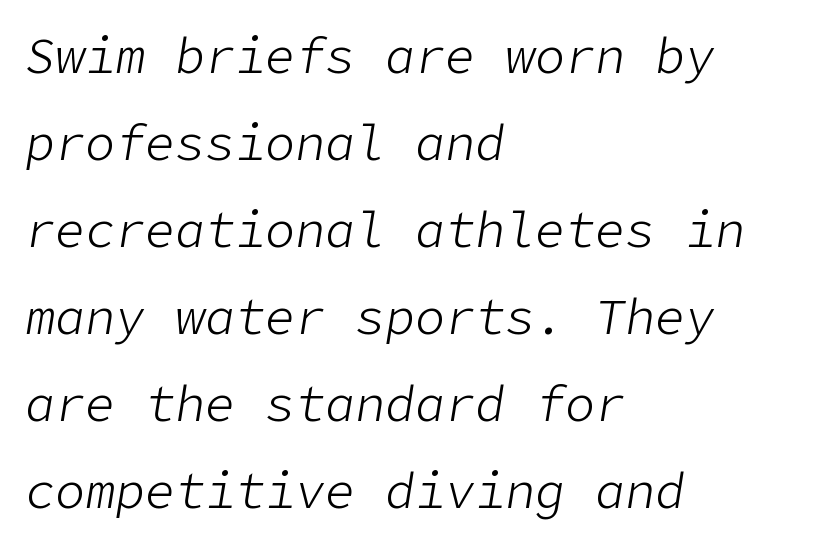
{"italic": "yes", "lean": "right", "slant_degrees": 9, "bold": "no", "weight": "light", "width": "normal", "stroke_contrast": "low", "x_height": "medium", "underline": "no", "align": "left", "line_spacing_ratio": 1.74, "letter_spacing": "normal", "letter_spacing_em": 0.0, "glyph_px": 50}
